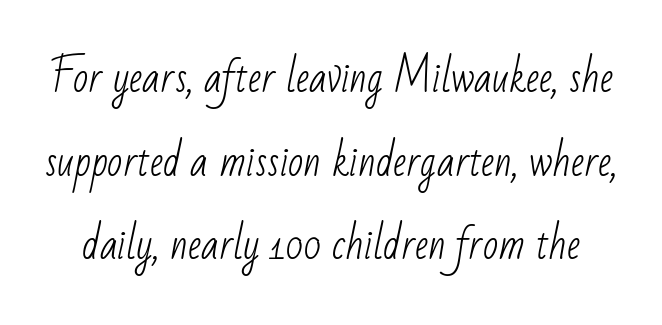
The image shows 40 px light, condensed sans-serif type; set loose line spacing (2.09x), normal letter spacing, not underlined; low stroke contrast and a small x-height.
